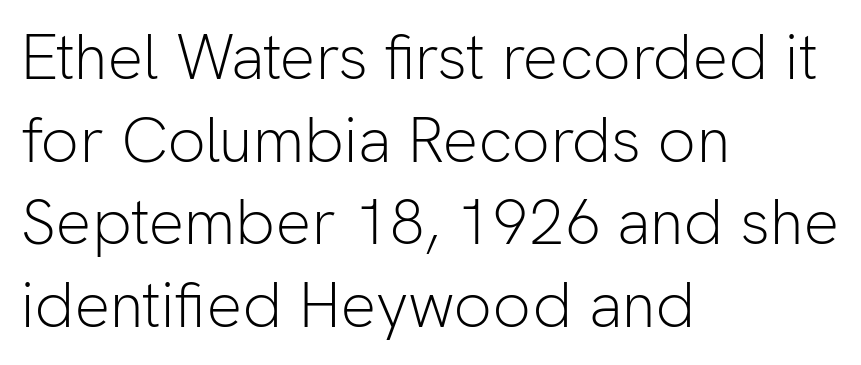
Q: Is the text bold? A: No.
Q: Is the text italic (slanted)? A: No, it is upright.
Q: Is the typeface a serif or a sans-serif typeface? A: Sans-serif.
Q: Is the text underlined? A: No.
Q: How is the paragraph aligned? A: Left-aligned.
Q: Is the spacing between letters normal or unusually wide? A: Normal.
Q: Is the spacing between lines tight, normal or loose? A: Normal.
Q: Width (condensed, normal, or wide)? A: Normal.
Q: Stroke contrast? A: Low.
Q: x-height? A: Medium.
Q: Monospaced? A: No.
